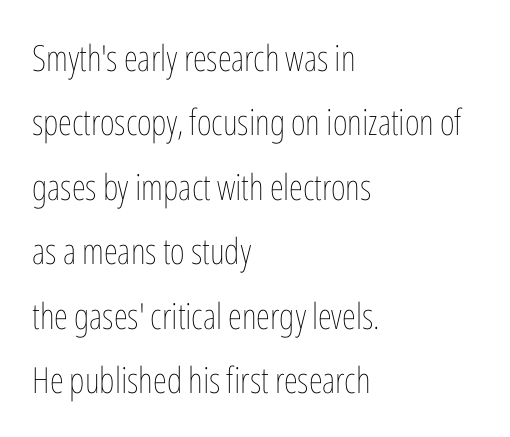
The image shows 36 px thin, condensed type, upright; set left-aligned, line spacing 1.79x, normal letter spacing, not underlined; low stroke contrast and a medium x-height.
